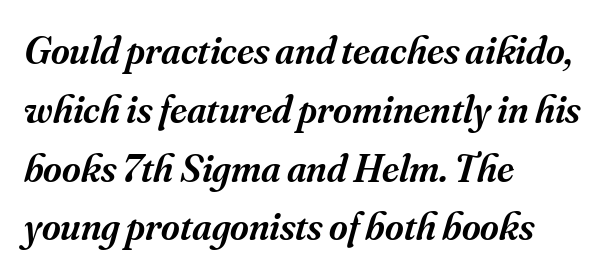
{"serif": "yes", "italic": "yes", "lean": "right", "slant_degrees": 16, "bold": "semi", "weight": "semibold", "width": "normal", "stroke_contrast": "medium", "x_height": "small", "monospaced": "no", "underline": "no", "align": "left", "line_spacing": "normal", "line_spacing_ratio": 1.47, "letter_spacing": "normal", "letter_spacing_em": 0.0, "glyph_px": 40}
